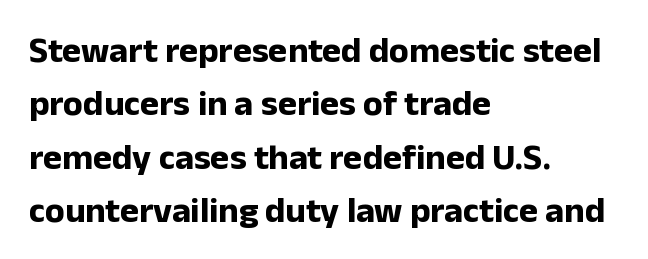
Caption: bold face, heavy strokes. Quick note: not italic, upright. Each letter keeps its own natural width here, so spacing adapts to shape. The zone under the glyphs is completely vacant. Horizontal bands of white between lines are of average thickness. You could call the tracking neutral — neither tight nor loose.
